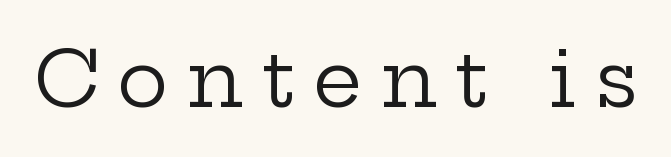
Q: Is the text bold? A: No.
Q: Is the text italic (slanted)? A: No, it is upright.
Q: Is the typeface a serif or a sans-serif typeface? A: Serif.
Q: Is the text underlined? A: No.
Q: Is the spacing between letters normal or unusually wide? A: Unusually wide.
Q: Width (condensed, normal, or wide)? A: Wide.
Q: Stroke contrast? A: Low.
Q: x-height? A: Medium.
Q: Monospaced? A: No.
